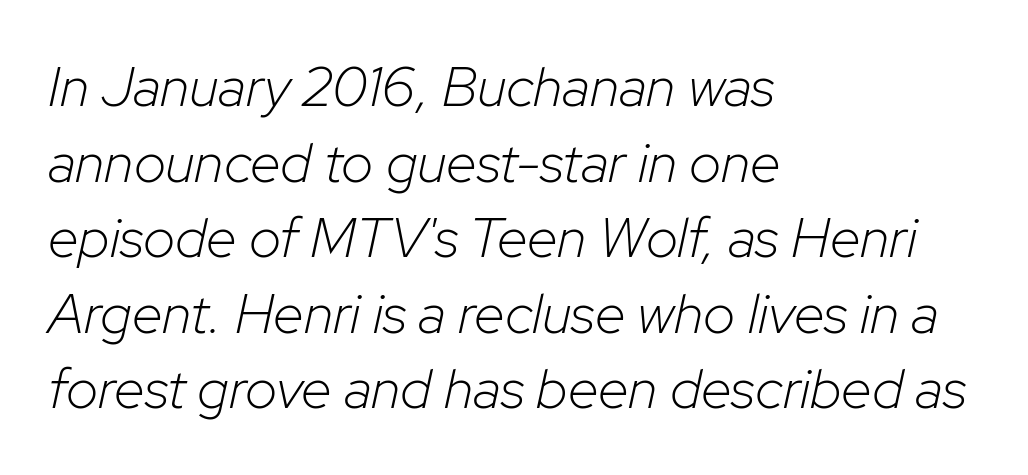
Q: Is the text bold? A: No.
Q: Is the text italic (slanted)? A: Yes, it leans right by about 12 degrees.
Q: Is the text underlined? A: No.
Q: How is the paragraph aligned? A: Left-aligned.
Q: Is the spacing between letters normal or unusually wide? A: Normal.
Q: Is the spacing between lines tight, normal or loose? A: Normal.
Q: Width (condensed, normal, or wide)? A: Normal.
Q: Stroke contrast? A: Low.
Q: x-height? A: Medium.
Q: Monospaced? A: No.
